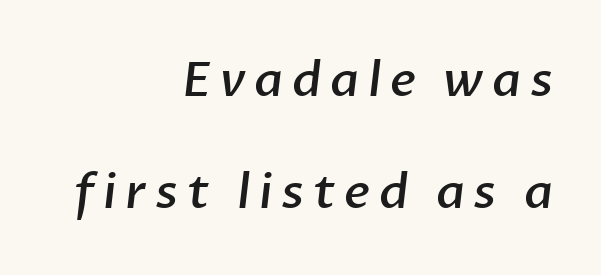
Q: Is the text bold? A: Semi-bold.
Q: Is the typeface a serif or a sans-serif typeface? A: Sans-serif.
Q: Is the text underlined? A: No.
Q: How is the paragraph aligned? A: Right-aligned.
Q: Is the spacing between lines tight, normal or loose? A: Loose.
Q: Width (condensed, normal, or wide)? A: Normal.
Q: Stroke contrast? A: Low.
Q: x-height? A: Medium.
Q: Monospaced? A: No.
